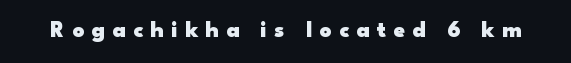
{"italic": "no", "bold": "yes", "underline": "no", "letter_spacing": "wide", "letter_spacing_em": 0.32, "glyph_px": 23}
